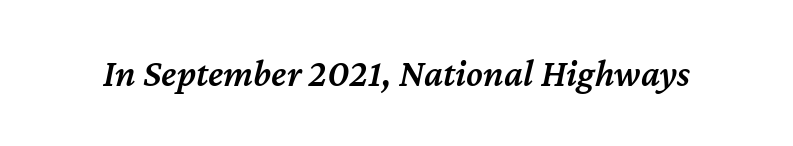
{"italic": "yes", "lean": "right", "slant_degrees": 12, "bold": "semi", "weight": "semibold", "width": "normal", "stroke_contrast": "medium", "x_height": "medium", "monospaced": "no", "underline": "no", "letter_spacing": "normal", "letter_spacing_em": 0.0, "glyph_px": 38}
